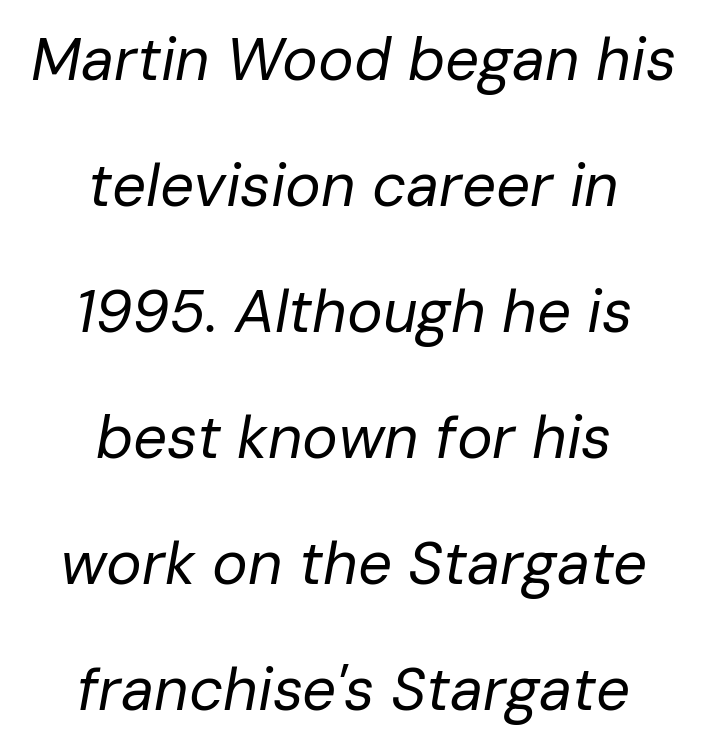
{"italic": "yes", "lean": "right", "slant_degrees": 10, "bold": "no", "weight": "regular", "width": "normal", "stroke_contrast": "low", "x_height": "medium", "monospaced": "no", "underline": "no", "align": "center", "line_spacing": "loose", "line_spacing_ratio": 2.1, "letter_spacing": "normal", "letter_spacing_em": 0.0, "glyph_px": 60}
